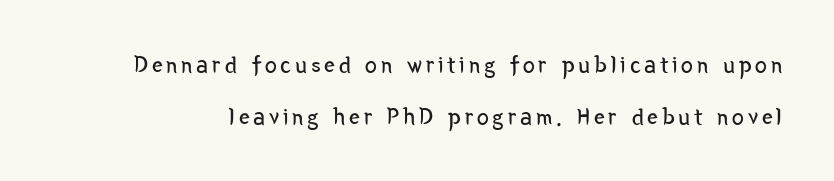
The block of text is sparse from top to bottom, with ample space between rows. Each row of text sits above clean, open space. Posture: straight, roman, zero tilt. Weight class: somewhere from thin through regular.
